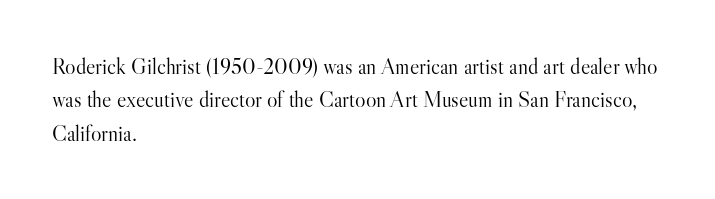
The image shows 22 px text type, upright; set left-aligned, normal line spacing (1.52x), normal letter spacing, not underlined.
